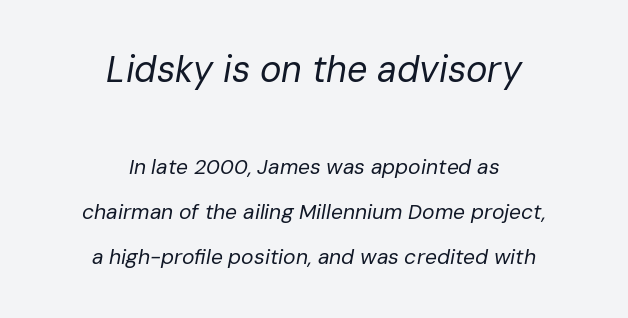
Each letter keeps its own natural width here, so spacing adapts to shape. Caption: face not bold, strokes unweighted. A bare baseline throughout the passage. Characters follow at the spacing the type designer built in. Caption: multi-line text, centered on the measure. Line spacing here is loose.
